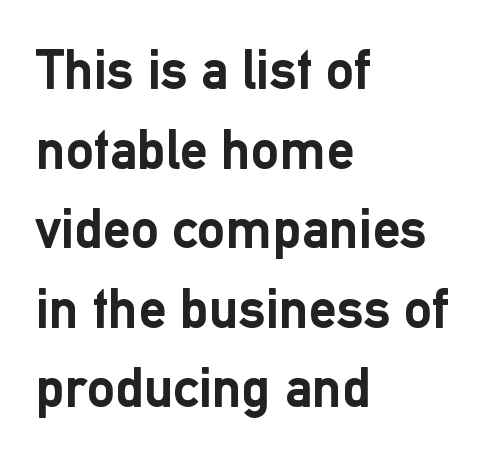
Q: Is the text bold? A: Yes.
Q: Is the text italic (slanted)? A: No, it is upright.
Q: Is the typeface a serif or a sans-serif typeface? A: Sans-serif.
Q: Is the text underlined? A: No.
Q: How is the paragraph aligned? A: Left-aligned.
Q: Is the spacing between letters normal or unusually wide? A: Normal.
Q: Is the spacing between lines tight, normal or loose? A: Normal.
Q: Width (condensed, normal, or wide)? A: Normal.
Q: Stroke contrast? A: Low.
Q: x-height? A: Medium.
Q: Monospaced? A: No.
